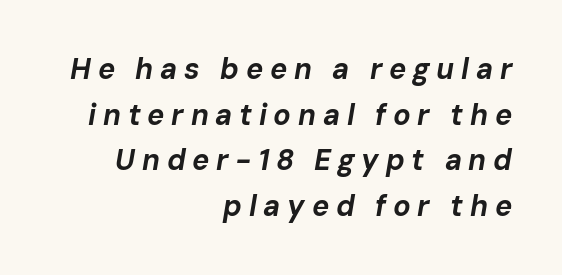
{"italic": "yes", "lean": "right", "slant_degrees": 10, "bold": "yes", "weight": "bold", "width": "normal", "stroke_contrast": "low", "x_height": "medium", "monospaced": "no", "underline": "no", "align": "right", "line_spacing": "normal", "line_spacing_ratio": 1.57, "letter_spacing": "wide", "letter_spacing_em": 0.23, "glyph_px": 29}
